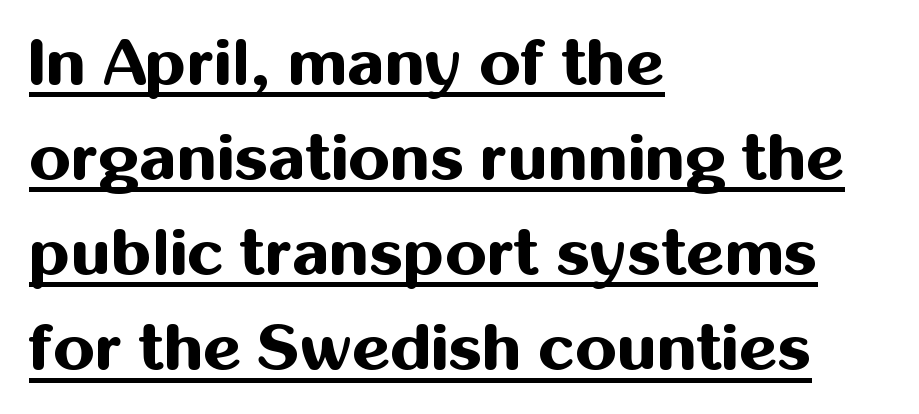
{"serif": "no", "italic": "no", "bold": "yes", "weight": "bold", "width": "normal", "stroke_contrast": "medium", "x_height": "medium", "monospaced": "no", "underline": "yes", "align": "left", "line_spacing": "normal", "line_spacing_ratio": 1.44, "letter_spacing": "normal", "letter_spacing_em": 0.0, "glyph_px": 66}
